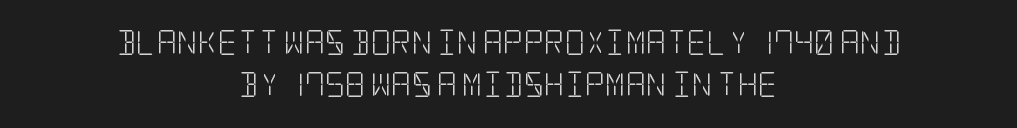
Baseline-to-baseline distance is the conventional proportion of letter height. These lines were composed using upright roman letters. Caption: standard tracking, unaltered. The weight would be labelled regular, book, light, or lighter still.
